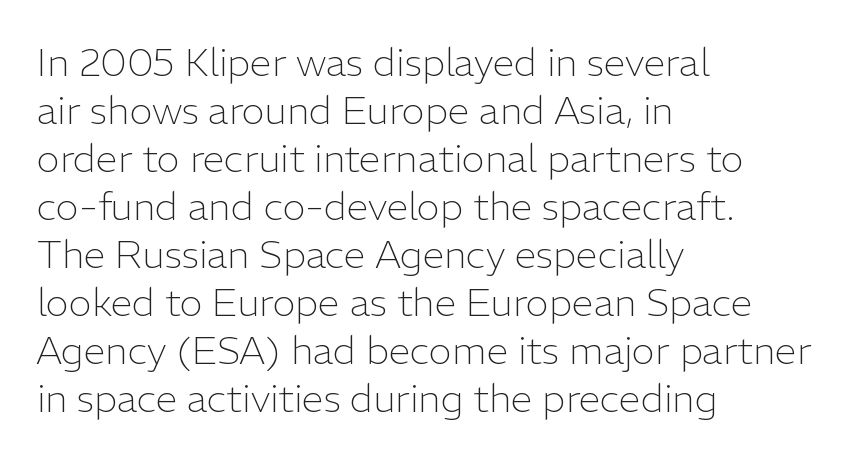
Q: Is the text bold? A: No.
Q: Is the text italic (slanted)? A: No, it is upright.
Q: Is the typeface a serif or a sans-serif typeface? A: Sans-serif.
Q: Is the text underlined? A: No.
Q: How is the paragraph aligned? A: Left-aligned.
Q: Is the spacing between letters normal or unusually wide? A: Normal.
Q: Width (condensed, normal, or wide)? A: Normal.
Q: Stroke contrast? A: Low.
Q: x-height? A: Medium.
Q: Monospaced? A: No.
